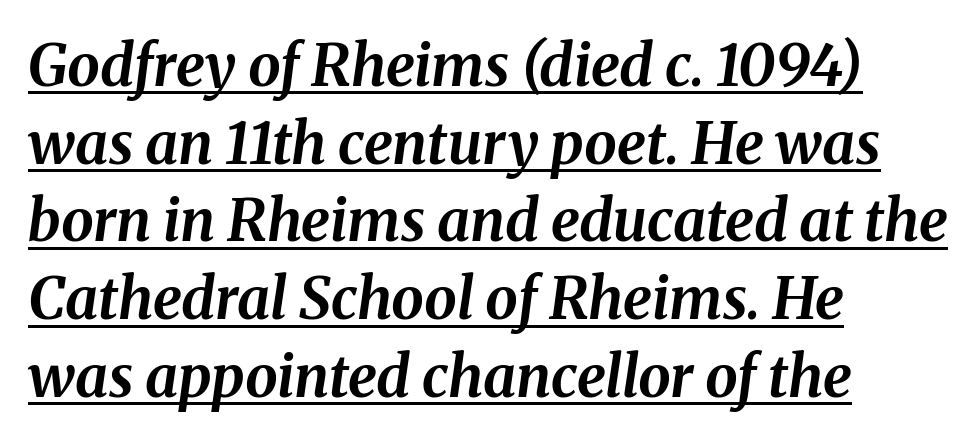
The image shows 58 px bold type, italic (leaning right); set left-aligned, normal line spacing (1.34x), normal letter spacing, underlined; medium stroke contrast and a medium x-height.
